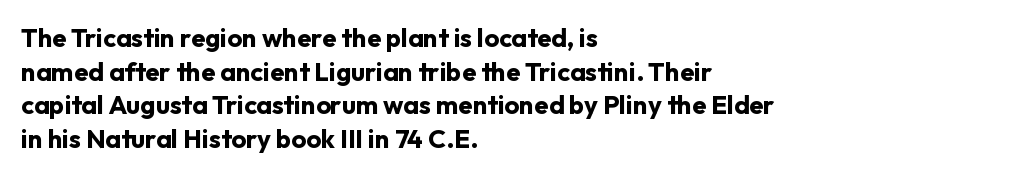
{"italic": "no", "bold": "yes", "underline": "no", "align": "left", "line_spacing": "normal", "line_spacing_ratio": 1.29, "letter_spacing": "normal", "letter_spacing_em": 0.0, "glyph_px": 26}
